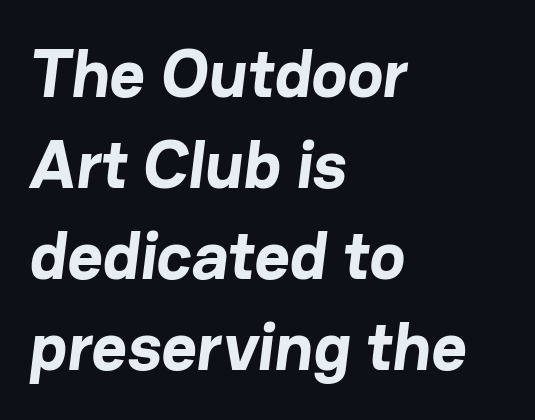
The image shows 68 px bold sans-serif type; set left-aligned, normal line spacing (1.34x), normal letter spacing, not underlined; low stroke contrast and a medium x-height.
